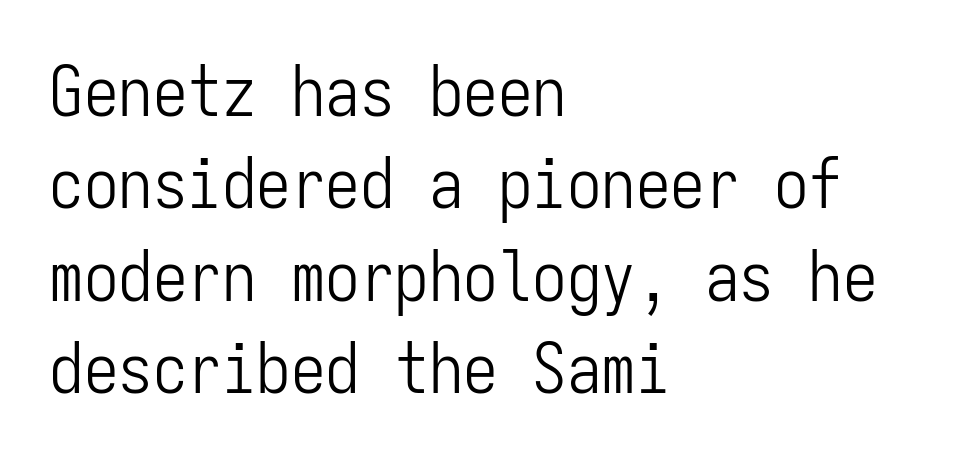
Q: Is the text bold? A: No.
Q: Is the text italic (slanted)? A: No, it is upright.
Q: Is the typeface a serif or a sans-serif typeface? A: Sans-serif.
Q: Is the text underlined? A: No.
Q: How is the paragraph aligned? A: Left-aligned.
Q: Is the spacing between letters normal or unusually wide? A: Normal.
Q: Is the spacing between lines tight, normal or loose? A: Normal.
Q: Width (condensed, normal, or wide)? A: Condensed.
Q: Stroke contrast? A: Low.
Q: x-height? A: Medium.
Q: Monospaced? A: Yes.
